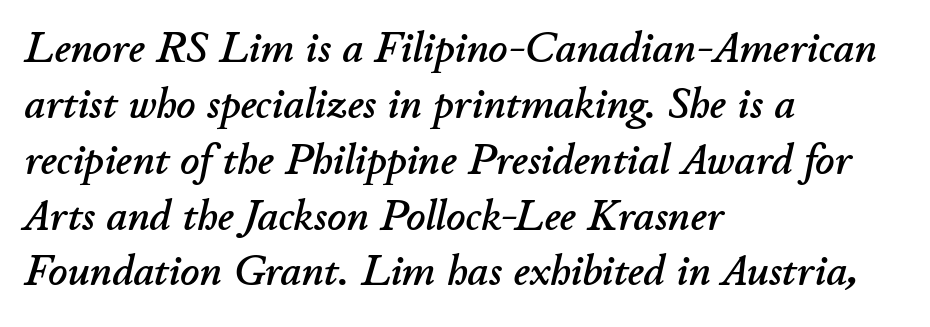
Reading down the block, your eye returns to a fixed left position each line. Reading down the column, the eye jumps a familiar distance to each next line. These lines were composed using italics. Spacing between characters is what you'd get straight out of the box.
